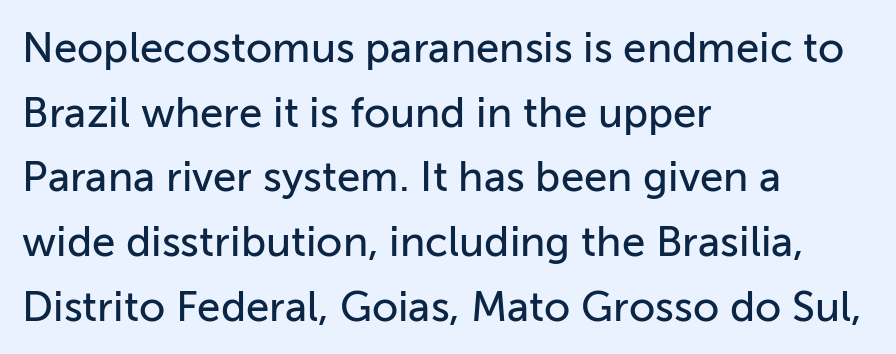
Q: Is the text italic (slanted)? A: No, it is upright.
Q: Is the typeface a serif or a sans-serif typeface? A: Sans-serif.
Q: Is the text underlined? A: No.
Q: How is the paragraph aligned? A: Left-aligned.
Q: Is the spacing between letters normal or unusually wide? A: Normal.
Q: Is the spacing between lines tight, normal or loose? A: Normal.
Q: Width (condensed, normal, or wide)? A: Normal.
Q: Stroke contrast? A: Low.
Q: x-height? A: Medium.
Q: Monospaced? A: No.
